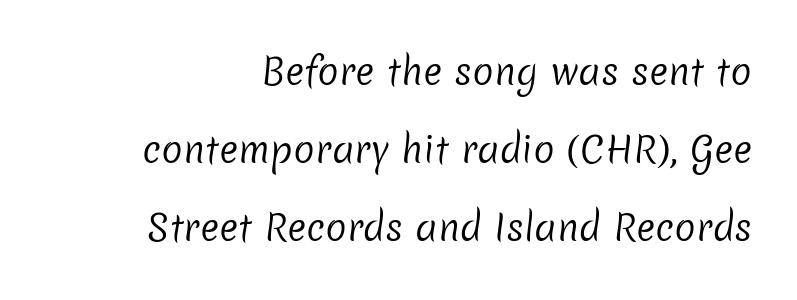
{"serif": "no", "bold": "no", "weight": "regular", "width": "normal", "stroke_contrast": "low", "x_height": "medium", "monospaced": "no", "underline": "no", "line_spacing": "loose", "line_spacing_ratio": 2.17, "letter_spacing": "normal", "letter_spacing_em": 0.0, "glyph_px": 36}
